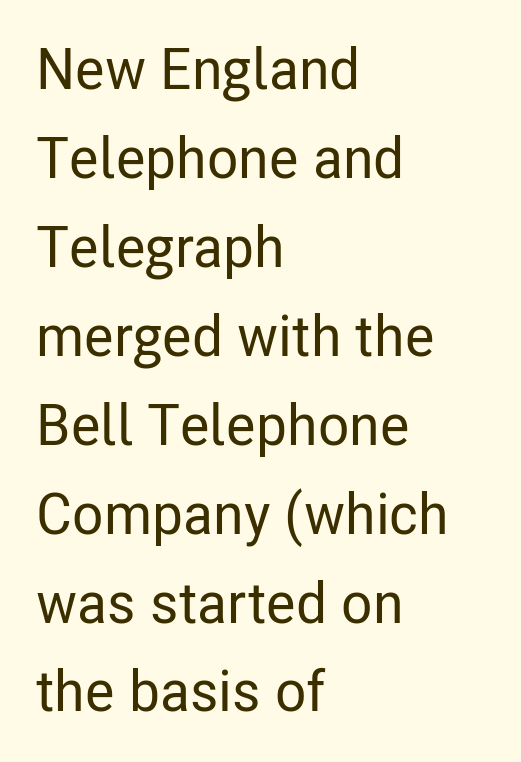
The image shows 57 px condensed sans-serif type, upright; set left-aligned, normal line spacing (1.56x), normal letter spacing, not underlined; low stroke contrast and a medium x-height.
